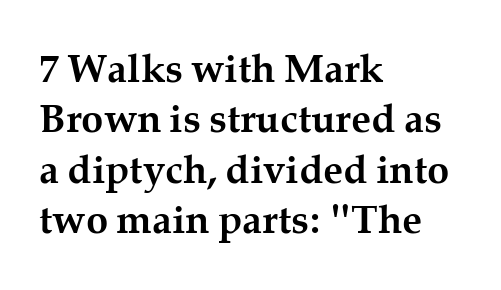
{"serif": "yes", "italic": "no", "bold": "yes", "weight": "semibold", "width": "normal", "stroke_contrast": "medium", "x_height": "medium", "monospaced": "no", "underline": "no", "align": "left", "line_spacing": "normal", "line_spacing_ratio": 1.26, "letter_spacing": "normal", "letter_spacing_em": 0.0, "glyph_px": 40}
